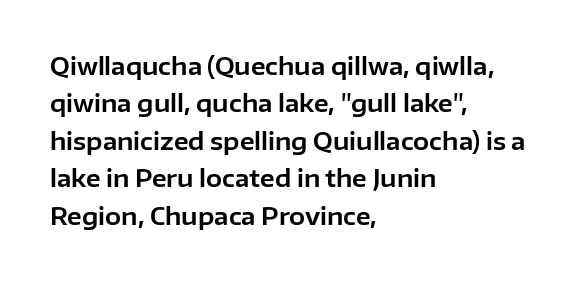
The image shows 24 px text type, upright; set left-aligned, normal line spacing (1.56x), normal letter spacing, not underlined.
